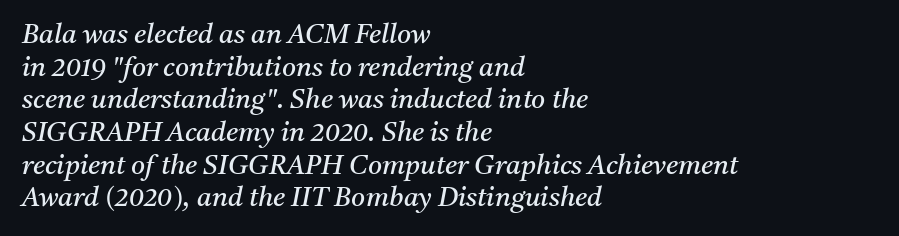
Q: Is the text bold? A: No.
Q: Is the text italic (slanted)? A: Yes, it leans right by about 11 degrees.
Q: Is the text underlined? A: No.
Q: How is the paragraph aligned? A: Left-aligned.
Q: Is the spacing between letters normal or unusually wide? A: Normal.
